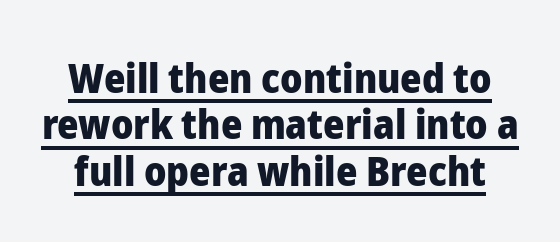
The image shows 41 px heavy sans-serif type, upright; set tight line spacing (1.13x), normal letter spacing, underlined; low stroke contrast and a medium x-height.
